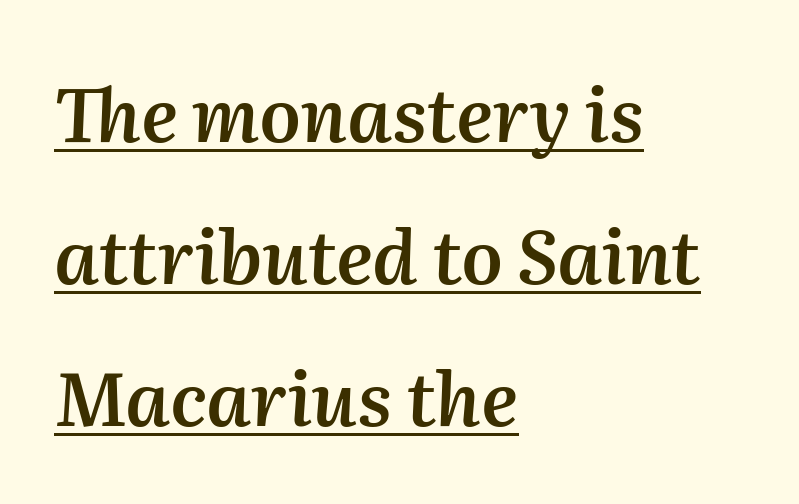
This sample has the flowing, uneven cadence of proportional lettering. What decoration does the sample have? An underline. The text block is weighted toward the left margin, trailing off unevenly rightward. The passage shown has conventional tracking throughout. Rendered with sloped, italic letterforms. The line-height multiplier appears high, well above default.
